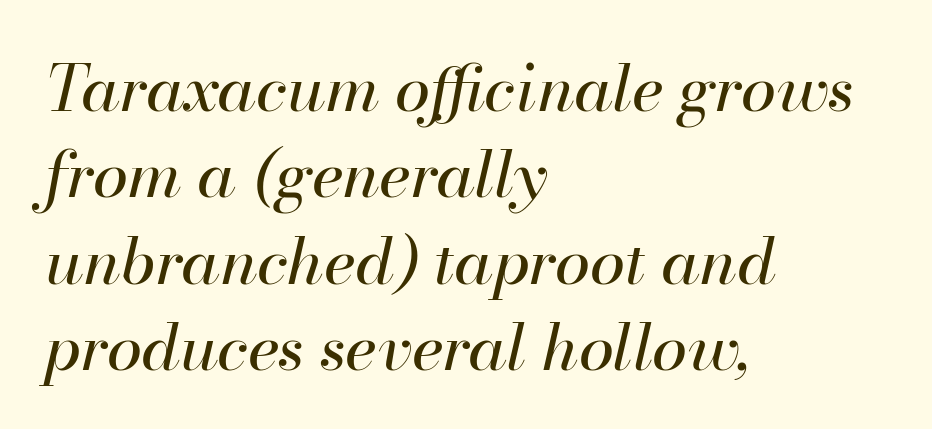
The face used here has a pronounced slope to its letters. Check the space under the baseline: it is left empty. The text block is weighted toward the left margin, trailing off unevenly rightward. Think of a printed novel: that variable character pitch is what you see here. The tracking reads as untouched default to a designer's eye.
